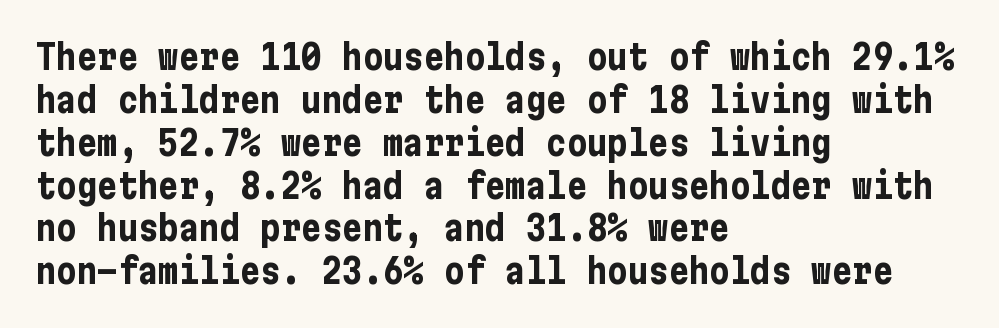
The image shows 34 px bold, condensed sans-serif type, upright; set left-aligned, normal line spacing (1.26x), normal letter spacing, not underlined; low stroke contrast and a medium x-height.
